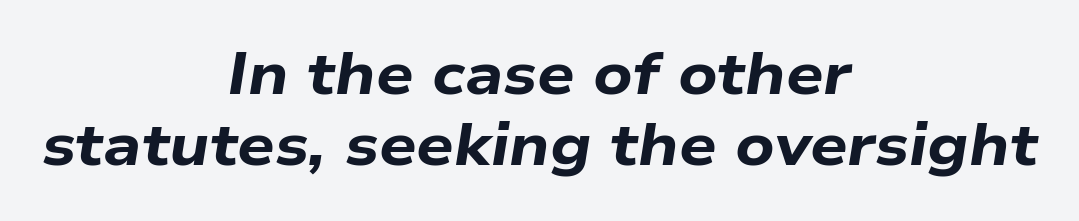
The image shows 59 px bold, wide type, italic (leaning right); set centered, line spacing 1.21x, normal letter spacing, not underlined; low stroke contrast and a medium x-height.
